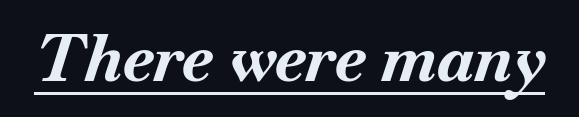
The image shows 64 px bold type, italic (leaning right); set normal letter spacing, underlined; medium stroke contrast and a small x-height.
